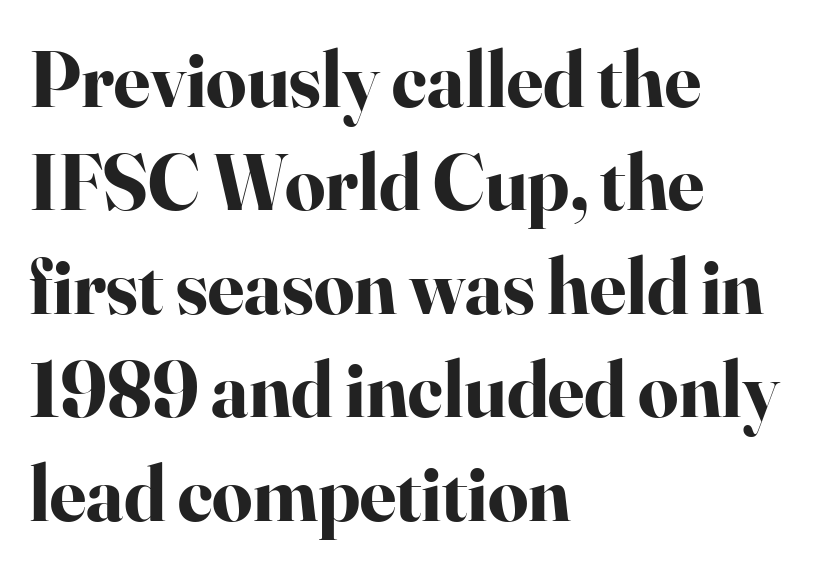
Upright lettering throughout. All the whitespace from short lines collects on the right. A typesetter would call this leading conventional body-copy spacing. Inter-character spacing is left at the font's built-in metrics. Each letter keeps its own natural width here, so spacing adapts to shape. The specimen omits any rule beneath the text block's lines.
